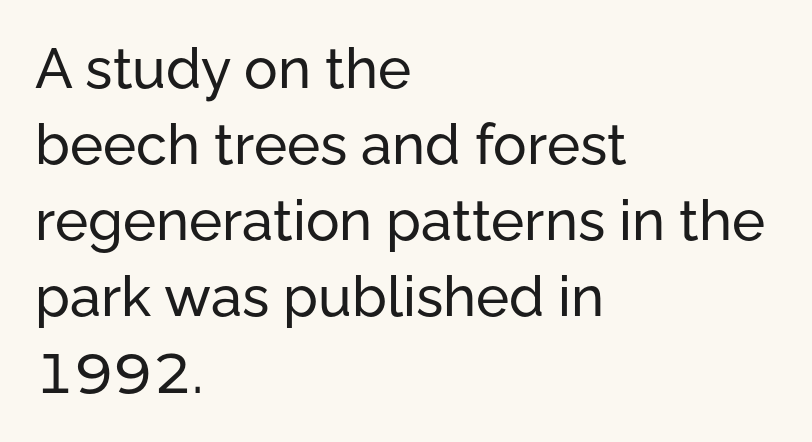
Is there much room between lines? A standard amount, neither cramped nor airy. All the whitespace from short lines collects on the right. To sum up the face: it is a sans, with no serifs. Does the lettering tilt? It doesn't — this is upright. Here the glyphs are tracked normally, forming tight word shapes.
